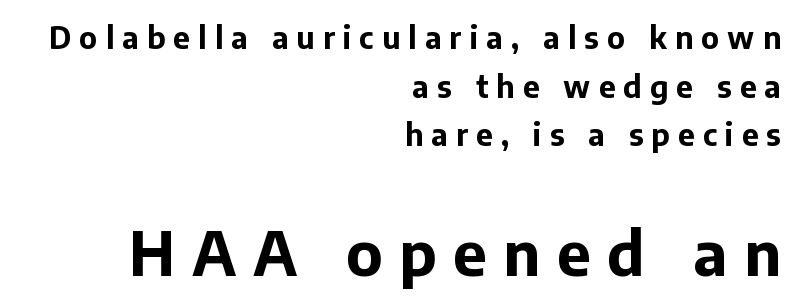
The horizontal fit of the characters is loose and conspicuously gappy. The lines are quadded right. Strong, thick strokes mark this as bold type. Descenders are the only things crossing below the line. Varying glyph widths throughout — classic text-font behaviour. Classification — sans serif.
